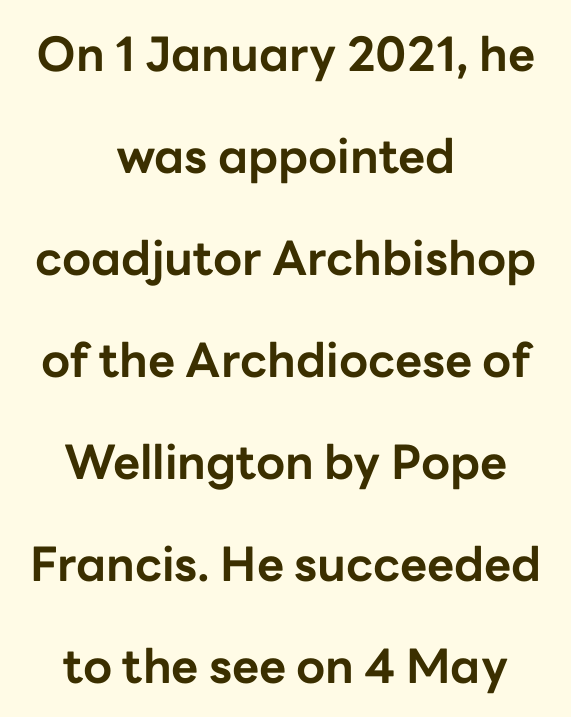
Bare-footed words on every line. Does the copy run flush right? No — it is centered line by line. Proportional: the letters do not fall into vertical columns. Is the type bold? Yes — the strokes are clearly thick and heavy. Default kerning and tracking; the words read as compact shapes. You can tell it's not italic because the verticals are truly vertical.
